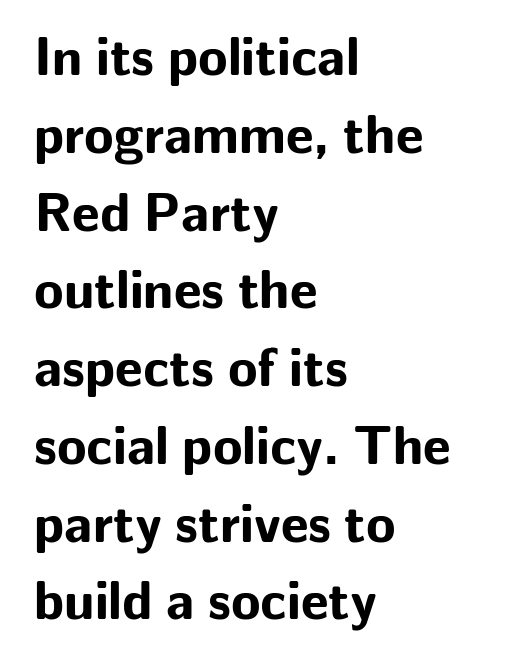
The image shows 54 px bold sans-serif type, upright; set left-aligned, normal line spacing (1.44x), normal letter spacing, not underlined; low stroke contrast and a medium x-height.
